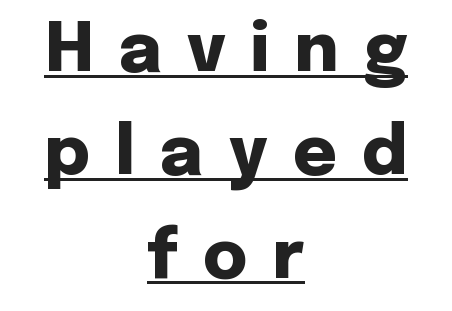
The image shows 68 px heavy sans-serif type, upright; set centered, normal line spacing (1.52x), unusually wide letter spacing (+0.37 em), underlined; low stroke contrast and a medium x-height.
